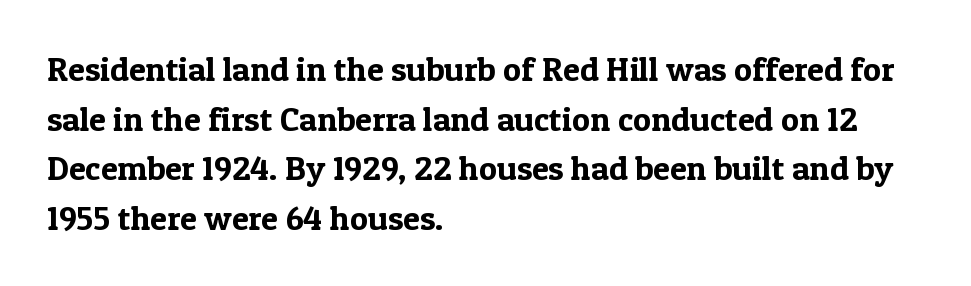
Q: Is the text italic (slanted)? A: No, it is upright.
Q: Is the typeface a serif or a sans-serif typeface? A: Serif.
Q: Is the text underlined? A: No.
Q: How is the paragraph aligned? A: Left-aligned.
Q: Is the spacing between letters normal or unusually wide? A: Normal.
Q: Is the spacing between lines tight, normal or loose? A: Normal.
Q: Width (condensed, normal, or wide)? A: Normal.
Q: x-height? A: Medium.
Q: Monospaced? A: No.
